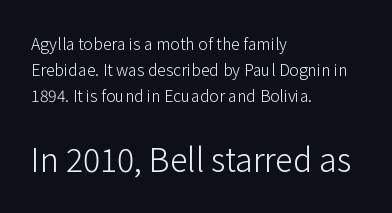
The image shows 32 px light sans-serif type, upright; set left-aligned, normal line spacing (1.61x), normal letter spacing, not underlined; the second (bottom) block is 2.0x larger; low stroke contrast and a medium x-height.
